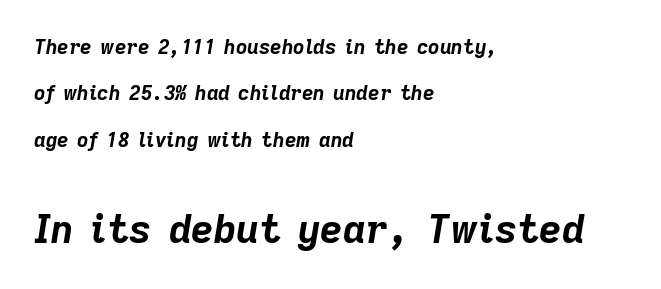
The image shows 39 px bold type, italic (leaning right); set left-aligned, loose line spacing (2.32x), normal letter spacing, not underlined; the second (bottom) block is 1.95x larger; low stroke contrast and a medium x-height.
